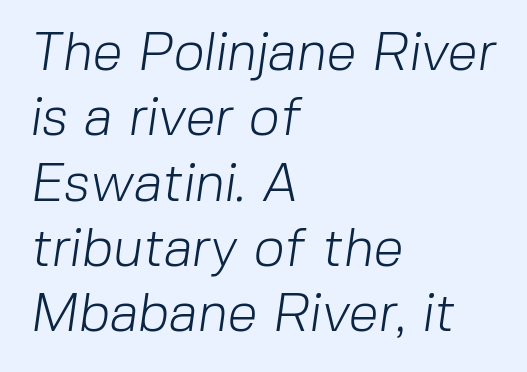
{"serif": "no", "bold": "no", "weight": "light", "width": "normal", "stroke_contrast": "low", "x_height": "medium", "monospaced": "no", "underline": "no", "align": "left", "line_spacing_ratio": 1.21, "letter_spacing": "normal", "letter_spacing_em": 0.0, "glyph_px": 54}
